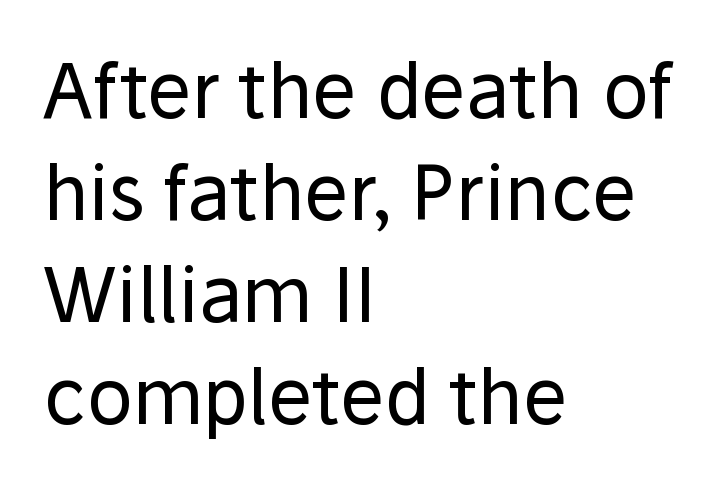
The image shows 75 px regular-weight sans-serif type, upright; set left-aligned, normal line spacing (1.36x), normal letter spacing, not underlined; low stroke contrast and a medium x-height.
